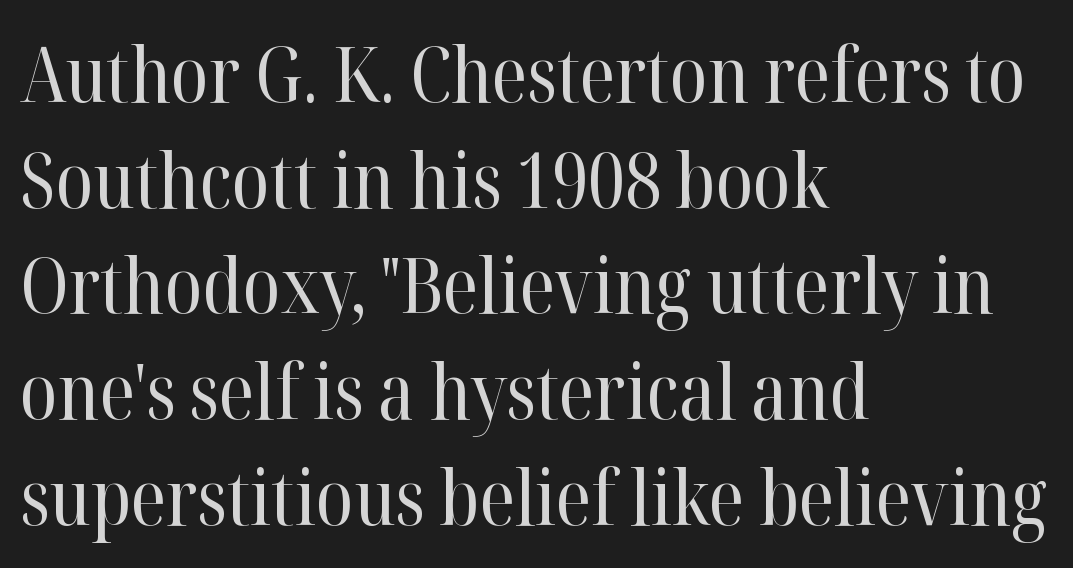
Stroke terminals: seriffed. The letters stand straight up with perfectly vertical stems. A typesetter would call this zero additional tracking. Reading down the column, the eye jumps a familiar distance to each next line. The cut favours lightness, reaching ordinary text weight at its darkest.
